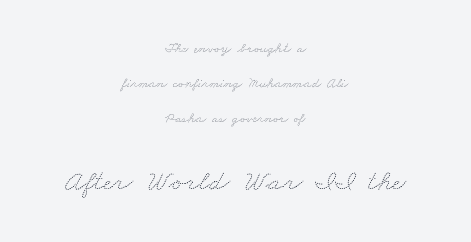
The image shows 29 px thin, wide type; set centered, loose line spacing (2.49x), normal letter spacing, not underlined; the second (bottom) block is 2.07x larger; medium stroke contrast and a small x-height.
